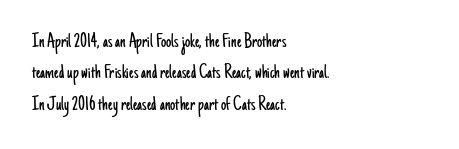
The image shows 21 px text type, upright; set left-aligned, normal line spacing (1.5x), normal letter spacing, not underlined.
